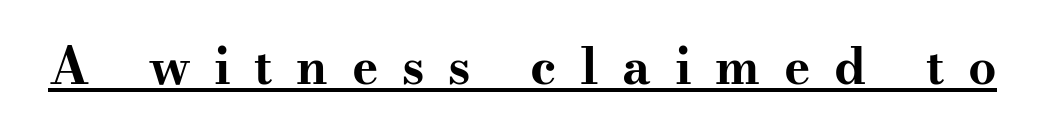
Q: Is the text bold? A: Yes.
Q: Is the text italic (slanted)? A: No, it is upright.
Q: Is the typeface a serif or a sans-serif typeface? A: Serif.
Q: Is the text underlined? A: Yes.
Q: Is the spacing between letters normal or unusually wide? A: Unusually wide.
Q: Width (condensed, normal, or wide)? A: Wide.
Q: Stroke contrast? A: Medium.
Q: x-height? A: Small.
Q: Monospaced? A: No.
